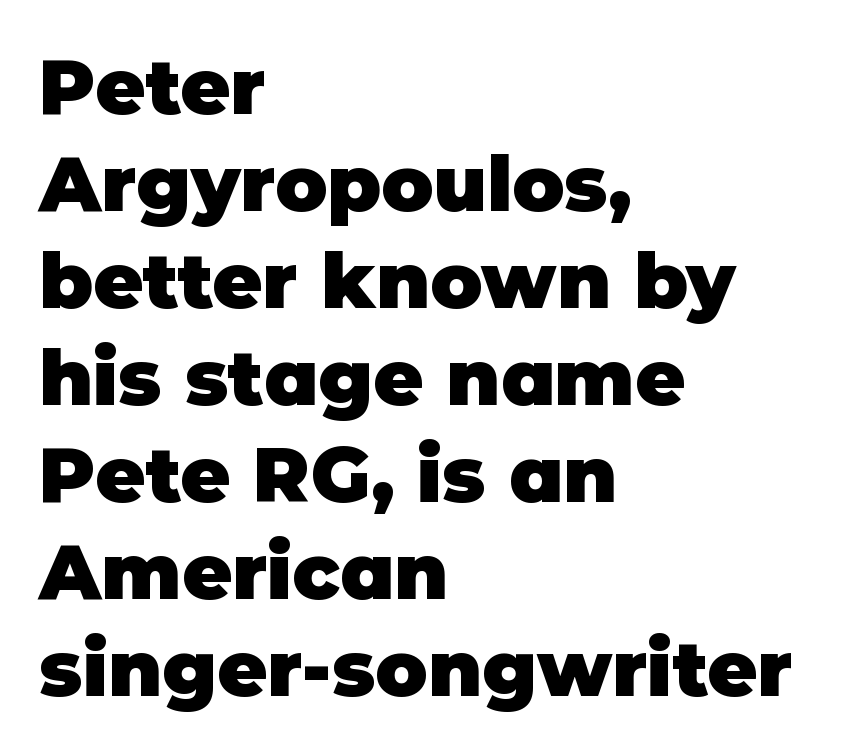
The image shows 77 px heavy sans-serif type, upright; set left-aligned, normal line spacing (1.26x), normal letter spacing, not underlined; low stroke contrast and a large x-height.
